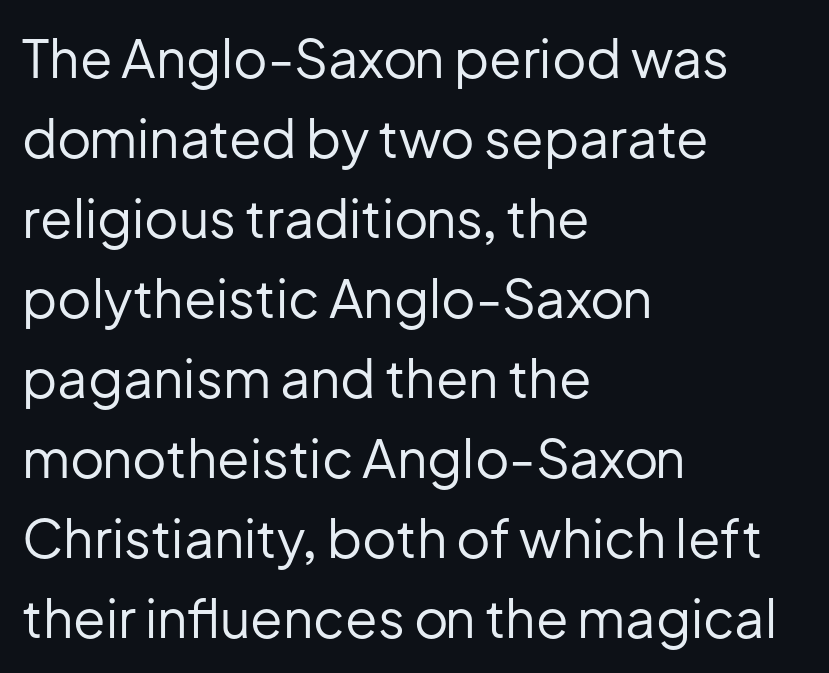
Each letter keeps its own natural width here, so spacing adapts to shape. The rows are spaced the way most documents space them. Which margin do the lines hug? The left one — the right edge is uneven. To sum up the face: it is a sans, with no serifs. Here the glyphs are tracked normally, forming tight word shapes. Beneath every word, the page is bare.
